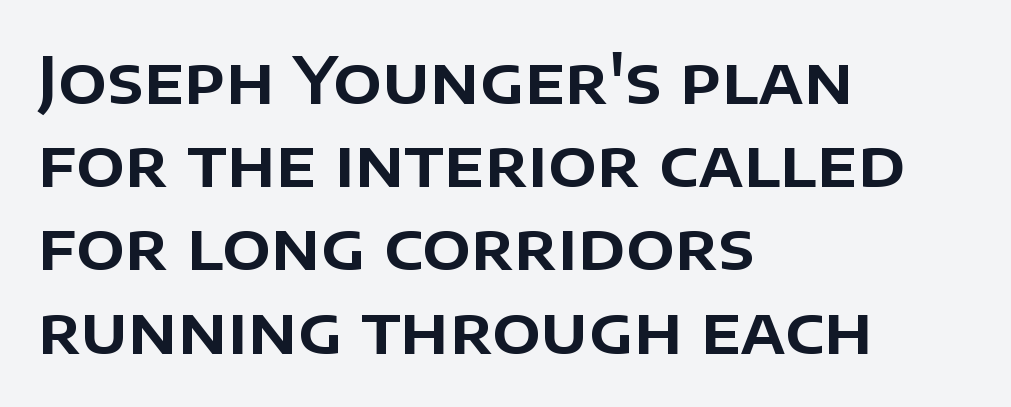
{"serif": "no", "italic": "no", "width": "normal", "stroke_contrast": "low", "x_height": "large", "monospaced": "no", "underline": "no", "align": "left", "line_spacing": "normal", "line_spacing_ratio": 1.3, "letter_spacing": "normal", "letter_spacing_em": 0.0, "glyph_px": 64}
